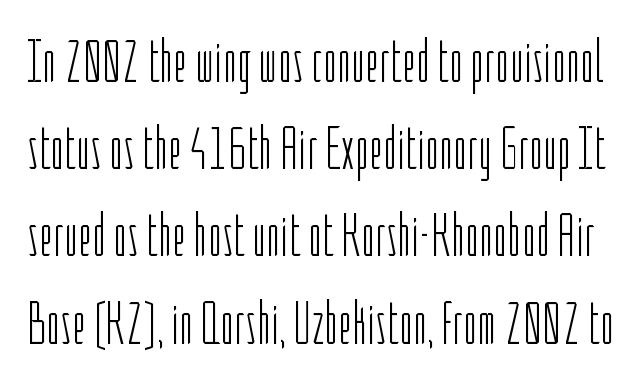
The image shows 61 px light, condensed sans-serif type, upright; set normal line spacing (1.43x), normal letter spacing, not underlined; low stroke contrast and a medium x-height.
